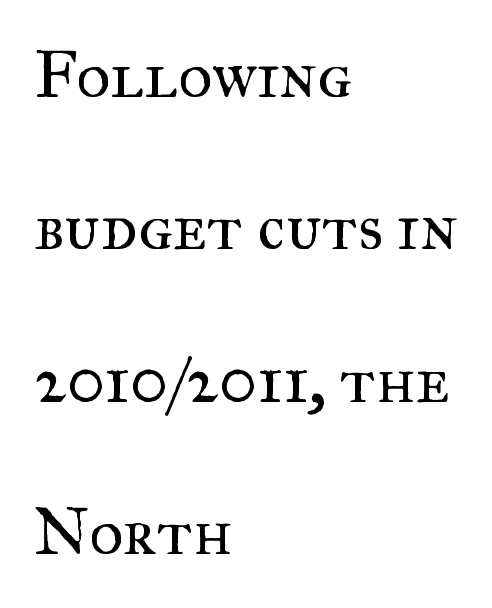
Q: Is the text bold? A: No.
Q: Is the text italic (slanted)? A: No, it is upright.
Q: Is the typeface a serif or a sans-serif typeface? A: Serif.
Q: Is the text underlined? A: No.
Q: How is the paragraph aligned? A: Left-aligned.
Q: Is the spacing between letters normal or unusually wide? A: Normal.
Q: Is the spacing between lines tight, normal or loose? A: Loose.
Q: Width (condensed, normal, or wide)? A: Normal.
Q: Stroke contrast? A: Medium.
Q: x-height? A: Small.
Q: Monospaced? A: No.
